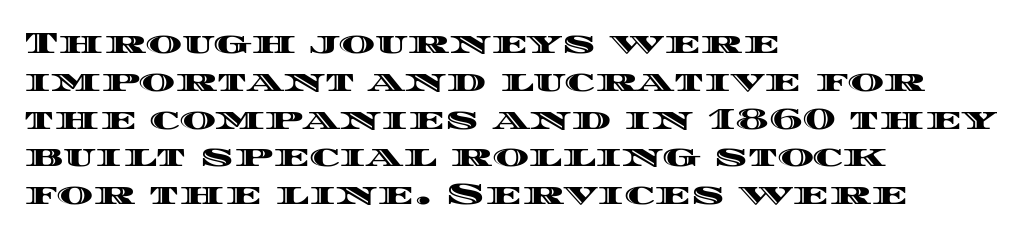
The image shows 31 px wide type, upright; set left-aligned, line spacing 1.22x, normal letter spacing, not underlined; a large x-height.
